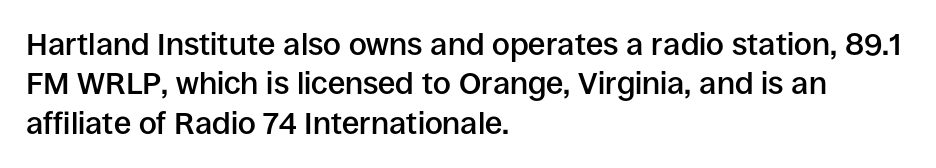
{"serif": "no", "italic": "no", "bold": "semi", "weight": "semibold", "width": "normal", "stroke_contrast": "low", "x_height": "large", "monospaced": "no", "underline": "no", "align": "left", "line_spacing": "normal", "line_spacing_ratio": 1.27, "letter_spacing": "normal", "letter_spacing_em": 0.0, "glyph_px": 31}
